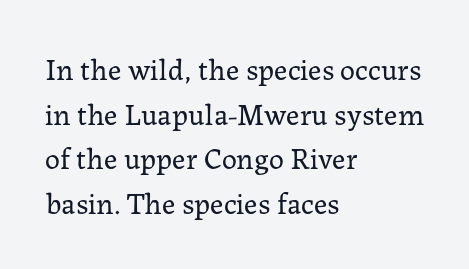
The image shows 30 px regular-weight serif type, upright; set left-aligned, normal line spacing (1.49x), normal letter spacing, not underlined; low stroke contrast and a medium x-height.
